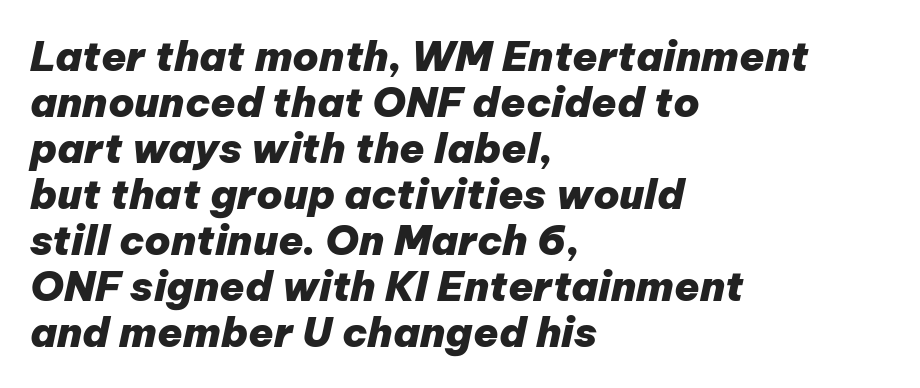
Very little white space separates one row of letters from the next. Each line starts at the same left margin while the right side varies. Characters follow at the spacing the type designer built in. The glyphs look as if they've been sheared to an angle. Nobody drew a line under any word here.
